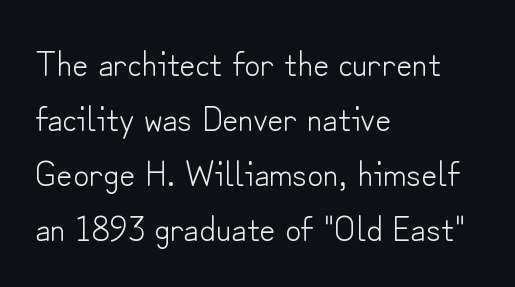
Descenders are the only things crossing below the line. This sample keeps an unexceptional amount of space between lines. The rag falls on the right side of this text block. Is this a fixed-width face? No — the glyphs have proportional, varying widths.
